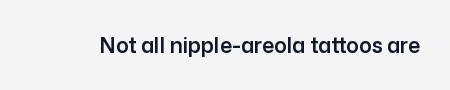
Every character sits straight up, as roman type does. The string is rendered with underlining switched off. Students, note that the glyphs here touch the page at normal intervals.
